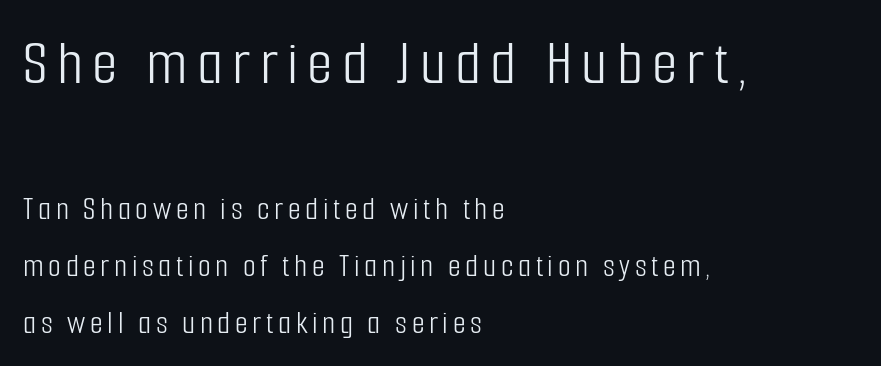
Q: Is the text bold? A: No.
Q: Is the text italic (slanted)? A: No, it is upright.
Q: Is the typeface a serif or a sans-serif typeface? A: Sans-serif.
Q: Is the text underlined? A: No.
Q: How is the paragraph aligned? A: Left-aligned.
Q: Which block of text is set in a larger size, the first (top) or the second (bottom)? A: The first (top) one.
Q: Width (condensed, normal, or wide)? A: Condensed.
Q: Stroke contrast? A: Low.
Q: x-height? A: Medium.
Q: Monospaced? A: No.
